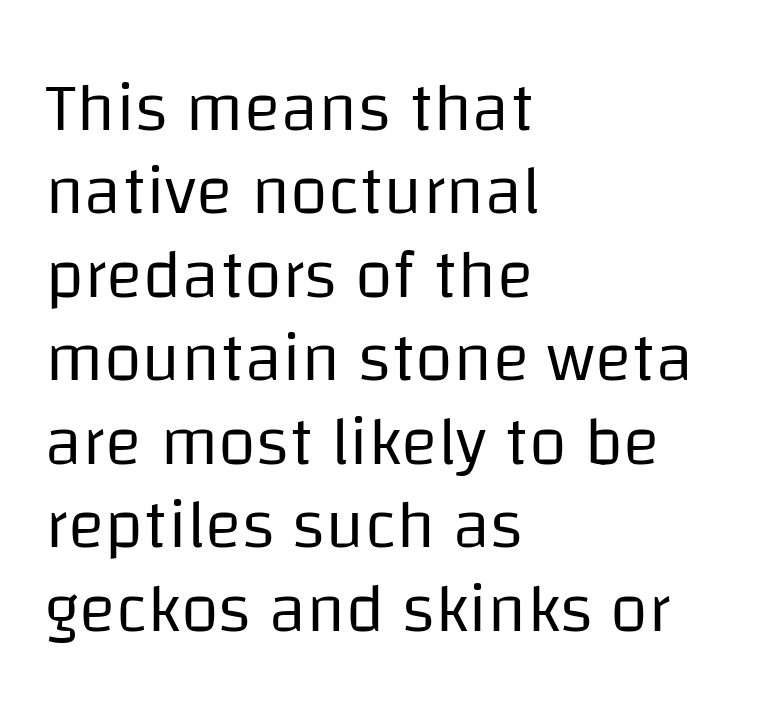
The image shows 69 px regular-weight sans-serif type, upright; set left-aligned, line spacing 1.21x, normal letter spacing, not underlined; low stroke contrast and a large x-height.
